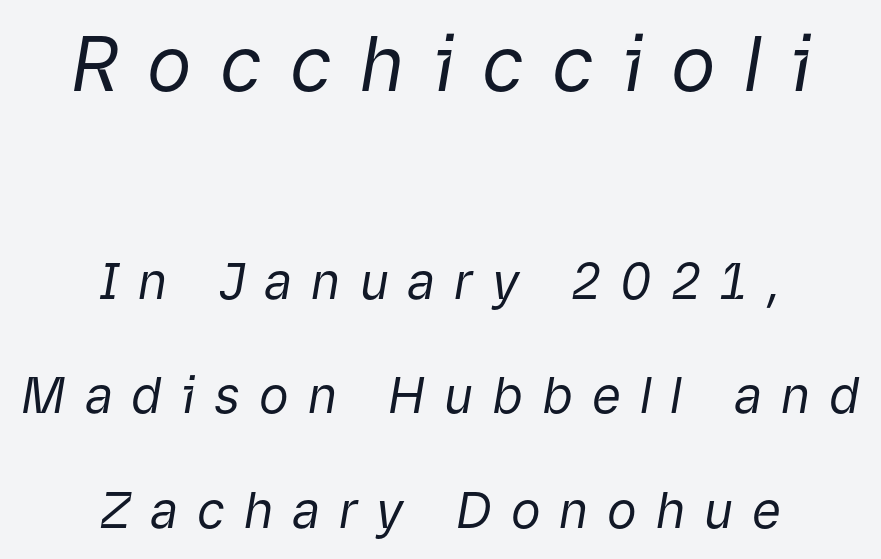
The image shows 75 px regular-weight type, italic (leaning right); set centered, loose line spacing (2.29x), unusually wide letter spacing (+0.38 em), not underlined; the first (top) block is 1.5x larger; low stroke contrast and a medium x-height.
